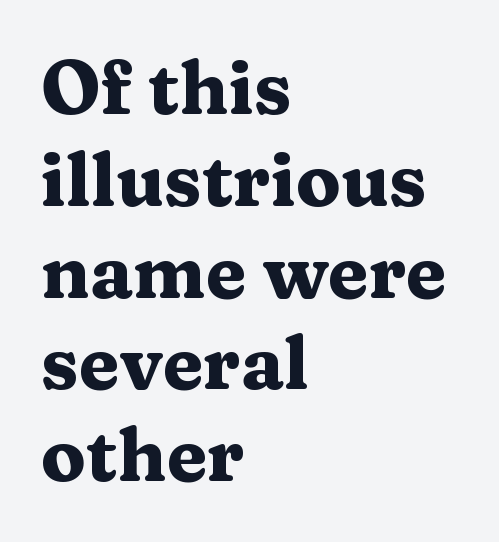
The sample has been set heavy, in full bold. Each word holds together tightly as a unit, with standard inter-letter gaps. Horizontally, the lines are justified to the leading edge only. Rule under the text: the space is simply empty. I'd call this a serif setting — the letters wear small feet. Do the letters lean? They stand straight.
